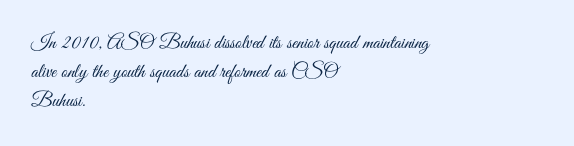
Q: Is the text bold? A: No.
Q: Is the text italic (slanted)? A: Yes.
Q: Is the text underlined? A: No.
Q: How is the paragraph aligned? A: Left-aligned.
Q: Is the spacing between letters normal or unusually wide? A: Normal.
Q: Is the spacing between lines tight, normal or loose? A: Normal.
